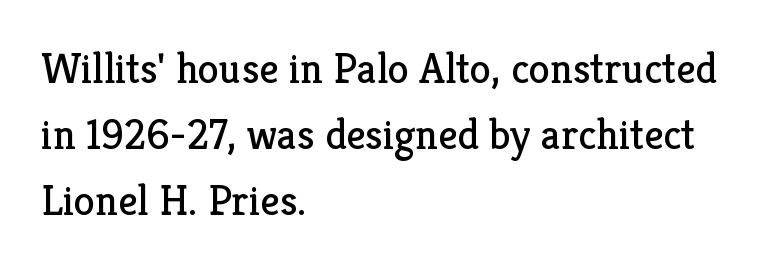
Q: Is the text bold? A: No.
Q: Is the text italic (slanted)? A: No, it is upright.
Q: Is the typeface a serif or a sans-serif typeface? A: Serif.
Q: Is the text underlined? A: No.
Q: How is the paragraph aligned? A: Left-aligned.
Q: Is the spacing between letters normal or unusually wide? A: Normal.
Q: Is the spacing between lines tight, normal or loose? A: Normal.
Q: Width (condensed, normal, or wide)? A: Normal.
Q: Stroke contrast? A: Low.
Q: x-height? A: Medium.
Q: Monospaced? A: No.
